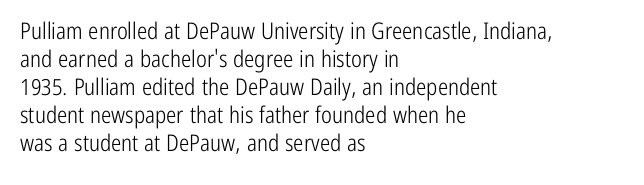
{"italic": "no", "bold": "no", "underline": "no", "align": "left", "line_spacing_ratio": 1.22, "letter_spacing": "normal", "letter_spacing_em": 0.0, "glyph_px": 23}
